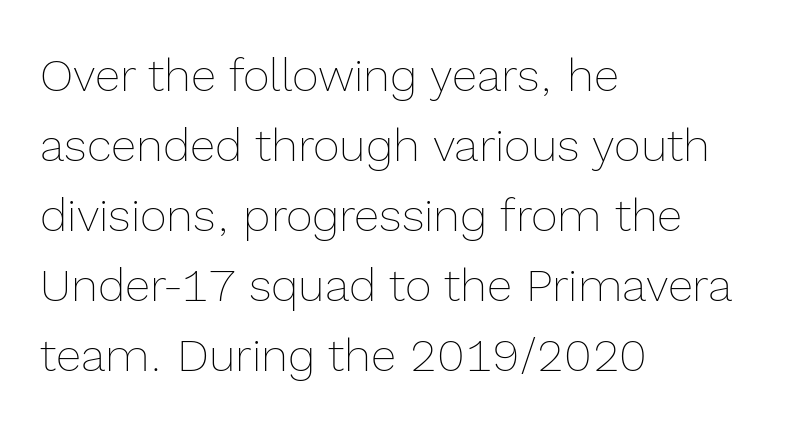
{"italic": "no", "bold": "no", "weight": "thin", "width": "normal", "x_height": "medium", "monospaced": "no", "underline": "no", "align": "left", "line_spacing": "normal", "line_spacing_ratio": 1.52, "letter_spacing": "normal", "letter_spacing_em": 0.0, "glyph_px": 46}
